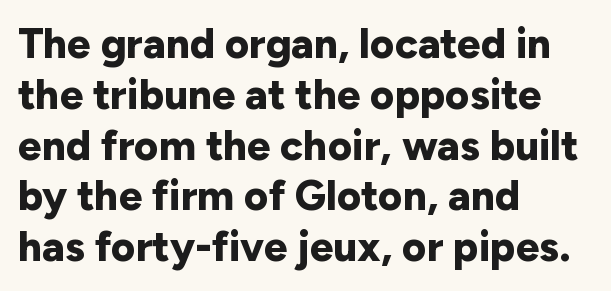
Glance below the letters and you will spot only blank space. Examine the stroke ends and you'll find no serifs. As a designer I'd log this as weight 700, bold. Unlike italic type, these characters show no tilt at all.
